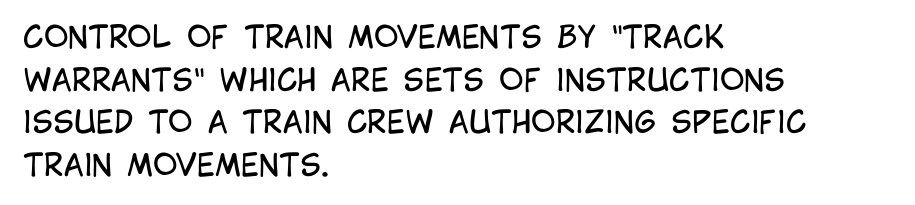
Baseline-to-baseline distance is the conventional proportion of letter height. Which margin do the lines hug? The left one — the right edge is uneven. Students, note that the glyphs here touch the page at normal intervals. Do the letters lean? They stand straight. Character widths vary here, with narrow letters taking less room than wide ones. The gap between lines stays unmarked.
